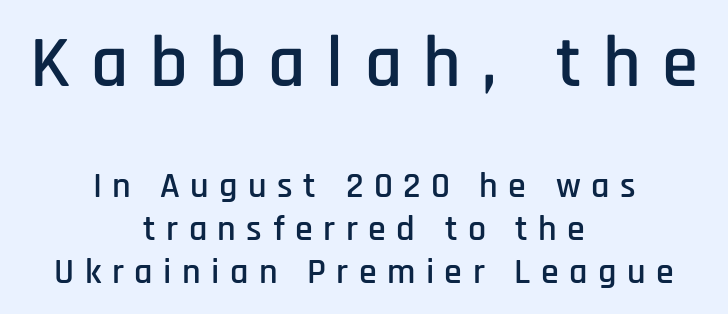
The image shows 73 px condensed sans-serif type, upright; set centered, line spacing 1.19x, unusually wide letter spacing (+0.29 em), not underlined; the first (top) block is 2.03x larger; low stroke contrast and a large x-height.
